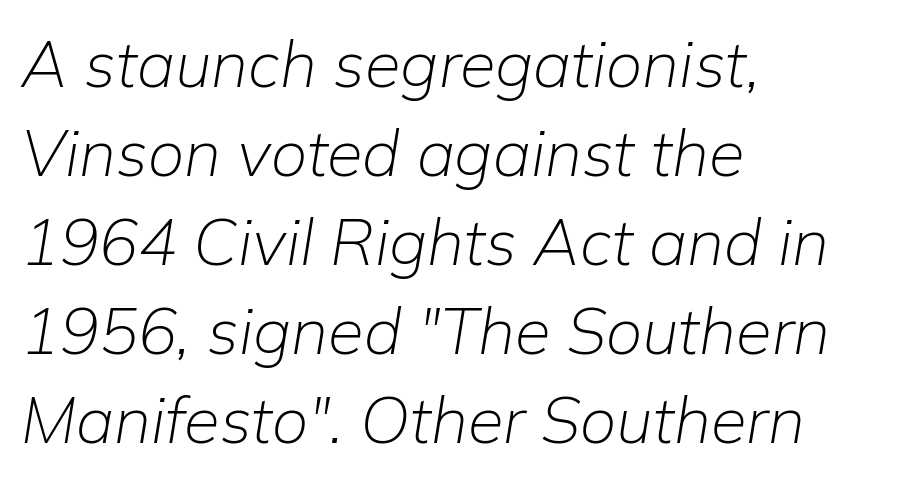
Quick note: interline space is typical. Designer's note — italics engaged. Where is the straight margin? On the left. Spacing between characters is what you'd get straight out of the box. The zone under the glyphs is completely vacant. The face used here is proportionally spaced, like ordinary book or web type.
